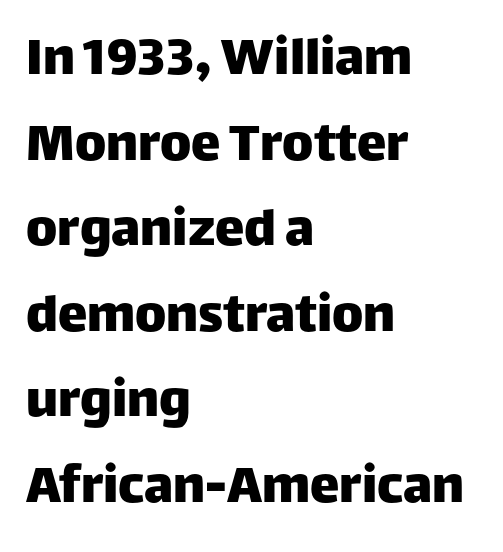
Only glyphs here, with clear space below each row. Characters remain perfectly vertical along every line. A typesetter would call this zero additional tracking. These lines are rendered in a variable-pitch font.
